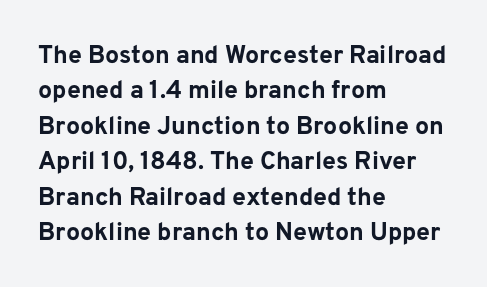
{"italic": "no", "bold": "yes", "underline": "no", "align": "left", "line_spacing": "normal", "line_spacing_ratio": 1.42, "letter_spacing": "normal", "letter_spacing_em": 0.0, "glyph_px": 25}
